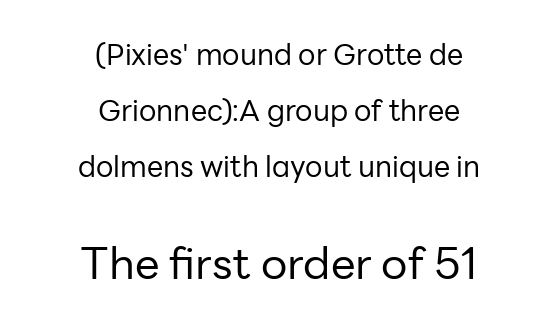
Vertically, the passage feels expansive, rows floating well apart. The rendering uses natural spacing where letterforms have individual widths. Short note: letters normally spaced. The lines in this sample share a center point and differ in where they start and stop.
